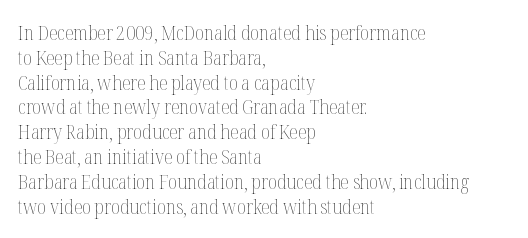
The image shows 20 px text type, upright; set left-aligned, line spacing 1.24x, normal letter spacing, not underlined.
